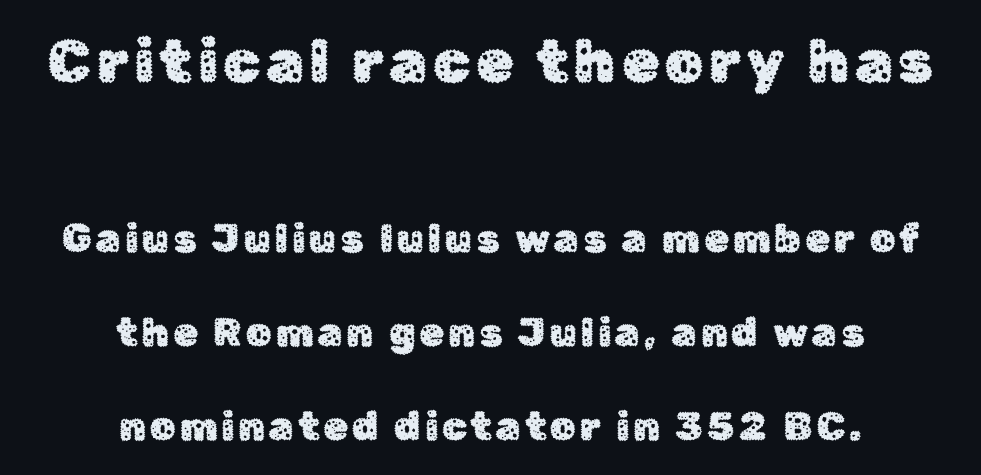
The image shows 60 px sans-serif type, upright; set centered, loose line spacing (2.35x), not underlined; the first (top) block is 1.5x larger; low stroke contrast and a medium x-height.
